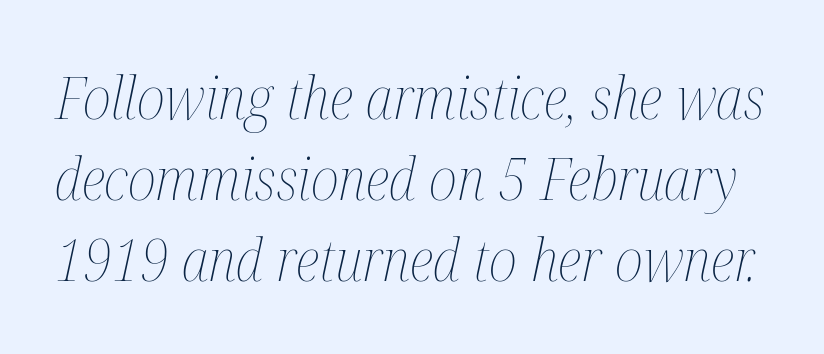
{"italic": "yes", "lean": "right", "slant_degrees": 12, "bold": "no", "weight": "thin", "width": "condensed", "stroke_contrast": "medium", "x_height": "medium", "monospaced": "no", "underline": "no", "line_spacing": "normal", "line_spacing_ratio": 1.37, "letter_spacing": "normal", "letter_spacing_em": 0.0, "glyph_px": 59}
